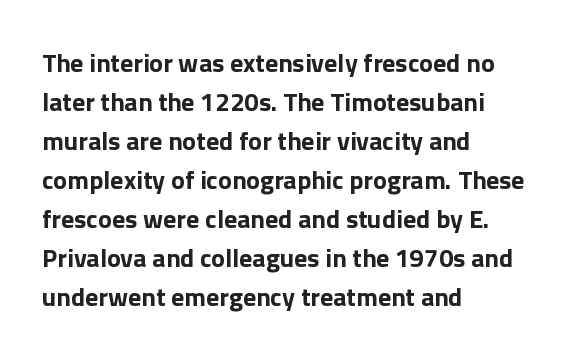
{"italic": "no", "bold": "yes", "underline": "no", "align": "left", "line_spacing": "normal", "line_spacing_ratio": 1.5, "letter_spacing": "normal", "letter_spacing_em": 0.0, "glyph_px": 26}
